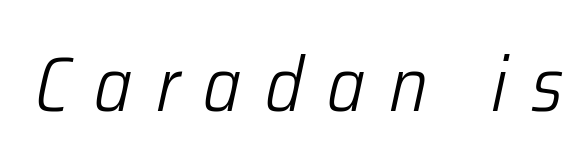
The image shows 77 px light, condensed type, italic (leaning right); set unusually wide letter spacing (+0.31 em), not underlined; low stroke contrast and a medium x-height.
